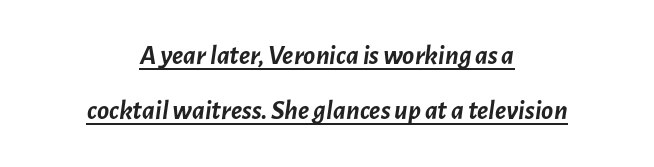
Q: Is the text bold? A: Yes.
Q: Is the text italic (slanted)? A: Yes, it leans right by about 7 degrees.
Q: Is the text underlined? A: Yes.
Q: How is the paragraph aligned? A: Centered.
Q: Is the spacing between letters normal or unusually wide? A: Normal.
Q: Is the spacing between lines tight, normal or loose? A: Loose.
Q: Width (condensed, normal, or wide)? A: Normal.
Q: Stroke contrast? A: Low.
Q: x-height? A: Medium.
Q: Monospaced? A: No.
